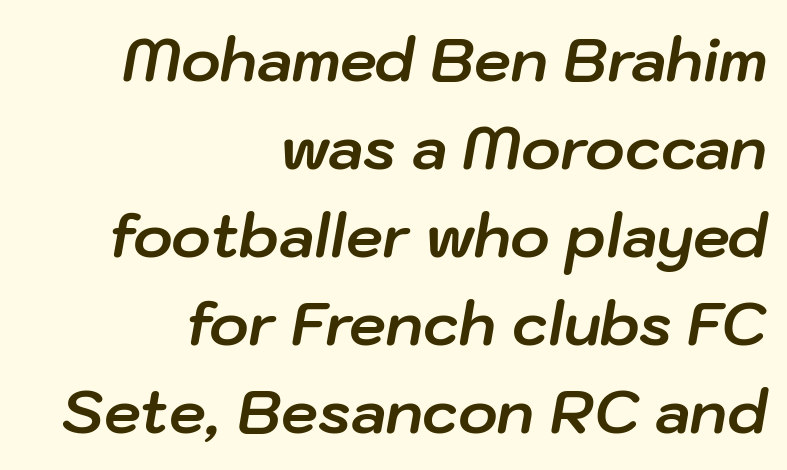
{"italic": "yes", "lean": "right", "slant_degrees": 10, "bold": "yes", "weight": "bold", "width": "normal", "stroke_contrast": "low", "x_height": "medium", "monospaced": "no", "underline": "no", "align": "right", "line_spacing": "normal", "line_spacing_ratio": 1.49, "letter_spacing": "normal", "letter_spacing_em": 0.0, "glyph_px": 59}
